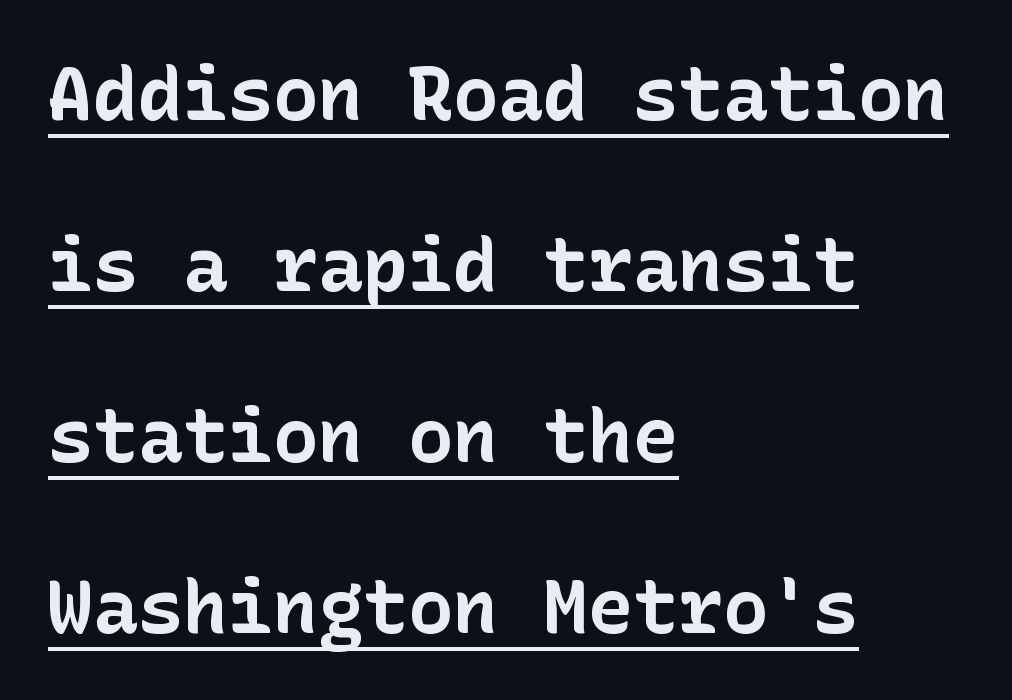
The image shows 75 px bold sans-serif type, upright; set left-aligned, loose line spacing (2.28x), normal letter spacing, underlined; low stroke contrast and a medium x-height.
